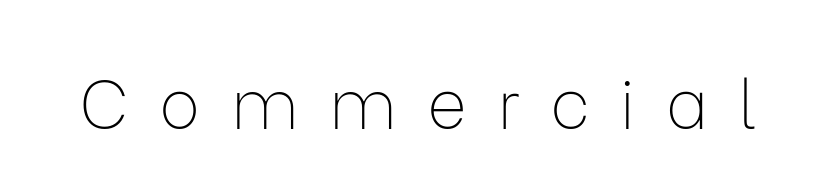
The image shows 68 px thin sans-serif type, upright; set unusually wide letter spacing (+0.45 em), not underlined; low stroke contrast and a medium x-height.
